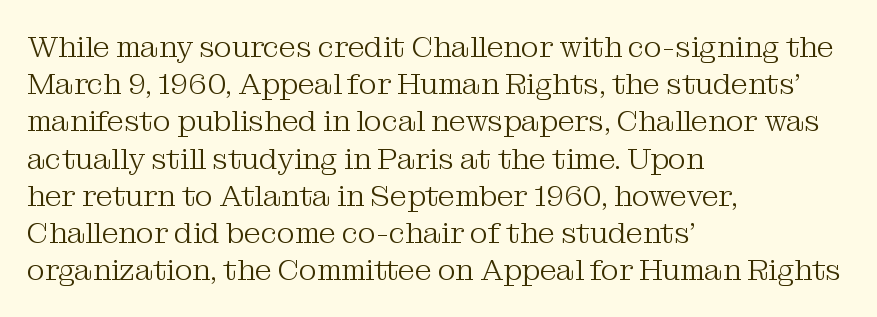
Q: Is the text bold? A: No.
Q: Is the text italic (slanted)? A: No, it is upright.
Q: Is the typeface a serif or a sans-serif typeface? A: Serif.
Q: Is the text underlined? A: No.
Q: How is the paragraph aligned? A: Left-aligned.
Q: Is the spacing between letters normal or unusually wide? A: Normal.
Q: Width (condensed, normal, or wide)? A: Normal.
Q: Stroke contrast? A: Medium.
Q: x-height? A: Medium.
Q: Monospaced? A: No.
